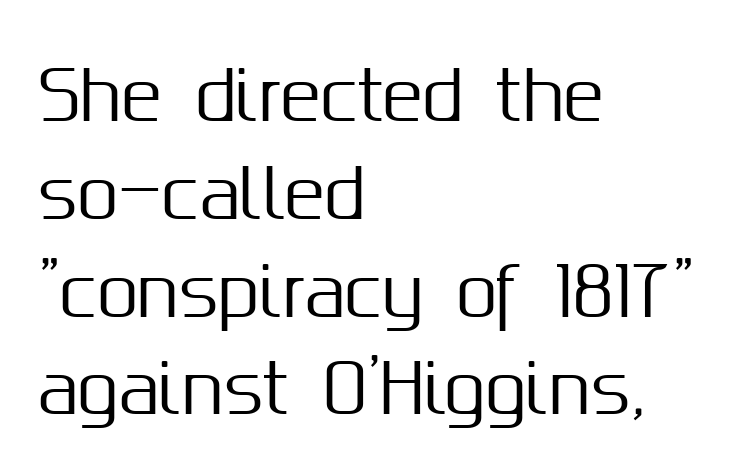
Q: Is the text italic (slanted)? A: No, it is upright.
Q: Is the typeface a serif or a sans-serif typeface? A: Sans-serif.
Q: Is the text underlined? A: No.
Q: How is the paragraph aligned? A: Left-aligned.
Q: Is the spacing between letters normal or unusually wide? A: Normal.
Q: Is the spacing between lines tight, normal or loose? A: Normal.
Q: Width (condensed, normal, or wide)? A: Normal.
Q: Stroke contrast? A: Medium.
Q: x-height? A: Medium.
Q: Monospaced? A: No.
